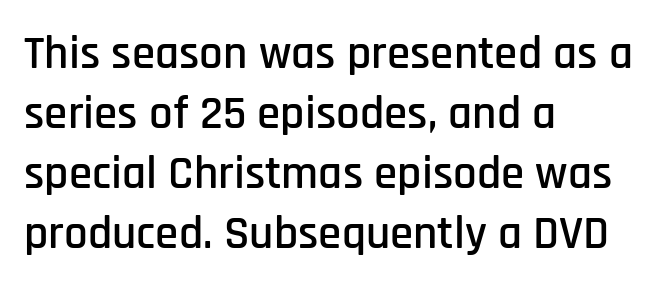
Q: Is the text italic (slanted)? A: No, it is upright.
Q: Is the typeface a serif or a sans-serif typeface? A: Sans-serif.
Q: Is the text underlined? A: No.
Q: How is the paragraph aligned? A: Left-aligned.
Q: Is the spacing between letters normal or unusually wide? A: Normal.
Q: Is the spacing between lines tight, normal or loose? A: Normal.
Q: Width (condensed, normal, or wide)? A: Condensed.
Q: Stroke contrast? A: Low.
Q: x-height? A: Large.
Q: Monospaced? A: No.
